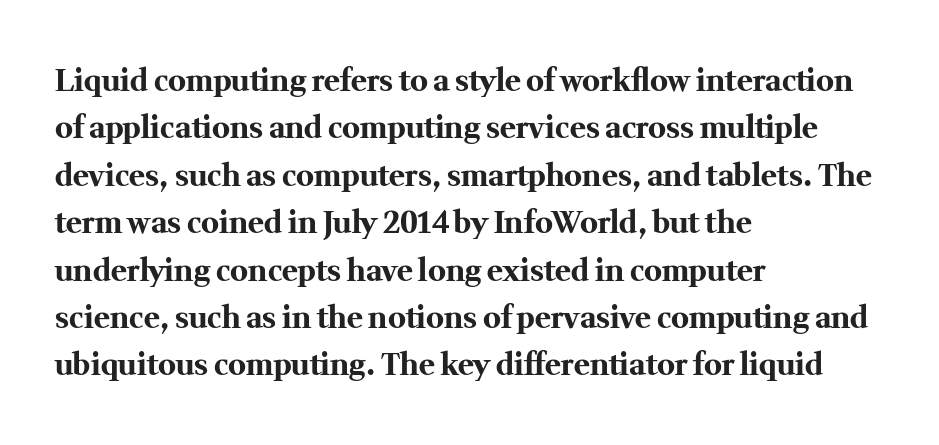
{"serif": "yes", "italic": "no", "bold": "yes", "weight": "bold", "width": "normal", "stroke_contrast": "medium", "x_height": "medium", "monospaced": "no", "underline": "no", "align": "left", "line_spacing": "normal", "line_spacing_ratio": 1.58, "letter_spacing": "normal", "letter_spacing_em": 0.0, "glyph_px": 30}
